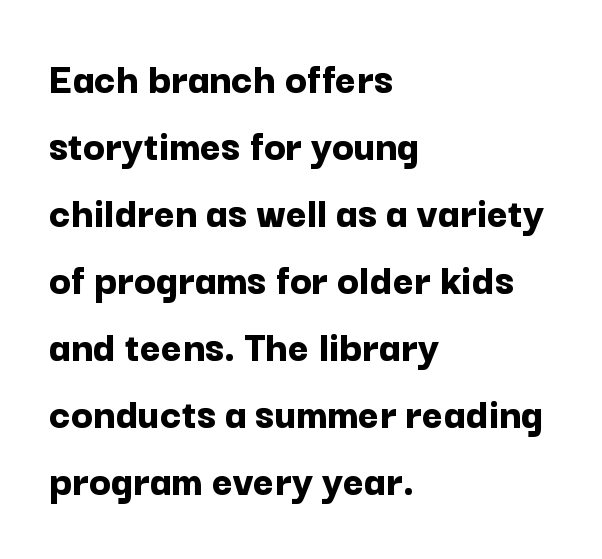
The face used here is proportionally spaced, like ordinary book or web type. Italic? Not at all — the glyphs are vertical. Alignment: flush left. In terms of letterform style, serifs are entirely absent. Look at the stroke-to-counter ratio: heavy, a bold. Vertical spacing — default.
